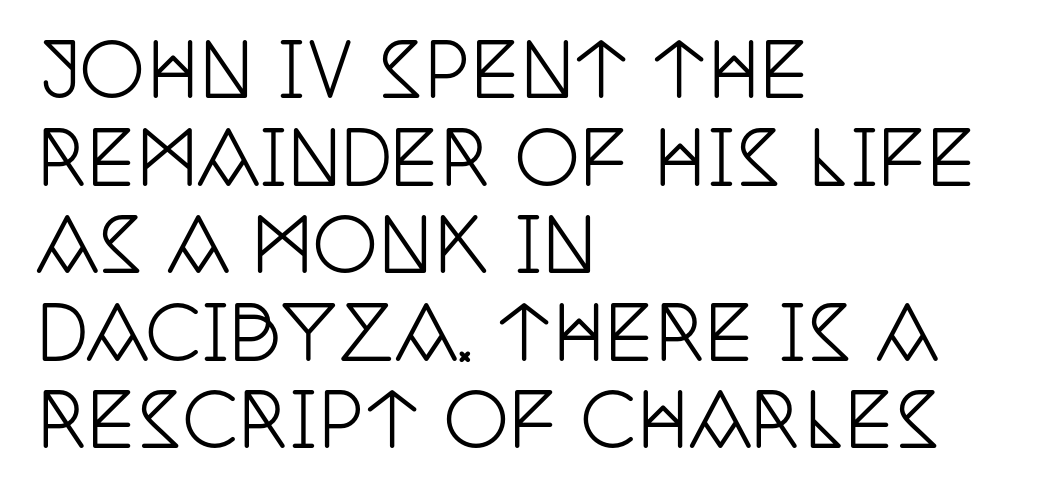
The image shows 73 px condensed serif type, upright; set left-aligned, line spacing 1.2x, normal letter spacing, not underlined; low stroke contrast and a large x-height.
